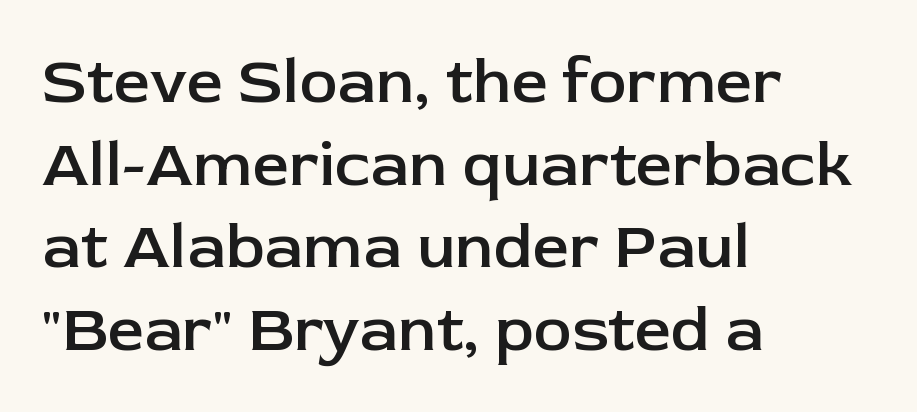
The characters display no serif detailing; their extremities are plain. Quick note: not italic, upright. The specimen omits any rule beneath the text block's lines. Look at the stroke-to-counter ratio: somewhat heavy, a semibold. The paragraph shown leans on its left margin. Character widths vary here, with narrow letters taking less room than wide ones.
